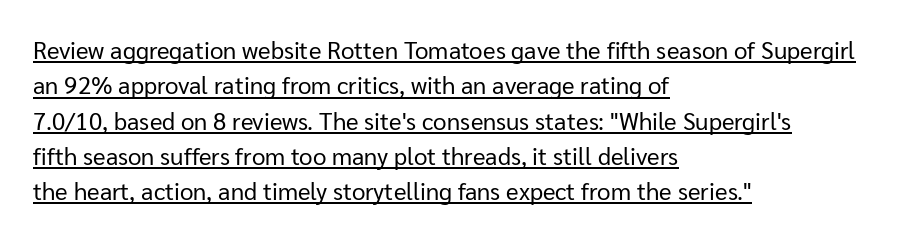
{"italic": "no", "bold": "no", "underline": "yes", "align": "left", "line_spacing": "normal", "line_spacing_ratio": 1.47, "letter_spacing": "normal", "letter_spacing_em": 0.0, "glyph_px": 24}
